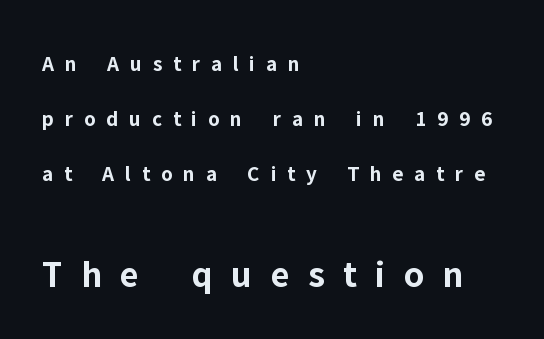
The image shows 38 px bold sans-serif type, upright; set left-aligned, loose line spacing (2.5x), unusually wide letter spacing (+0.49 em), not underlined; the second (bottom) block is 1.73x larger; low stroke contrast and a medium x-height.
